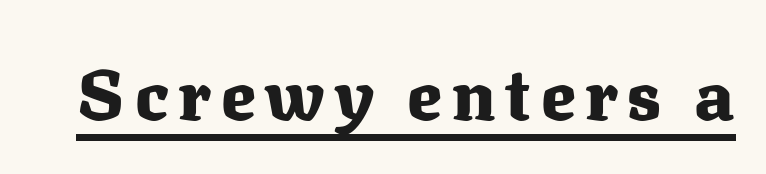
Typographic density is high because the face is bold. Like a heading marked for emphasis, these lines bear an underscore. Small tapered or slab feet sit at the stroke ends, so this counts as serif. A typesetter would call this proportional, since set widths differ per character.
